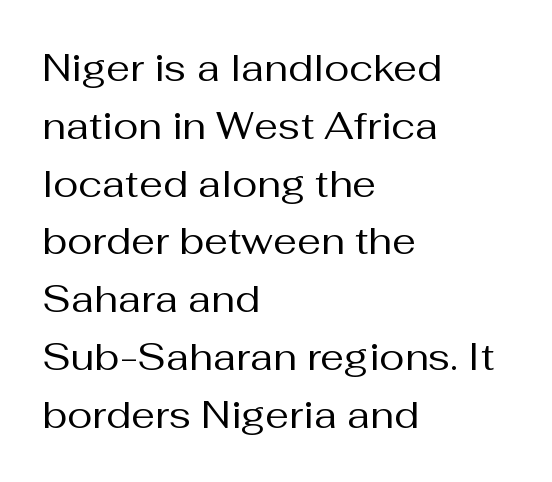
Standard letterfit; no display-style spreading of the glyphs. The characters are drawn with everyday or finer stroke widths. Proportional: the letters do not fall into vertical columns. These lines were composed using upright roman letters. Font category for this specimen: sans-serif.
